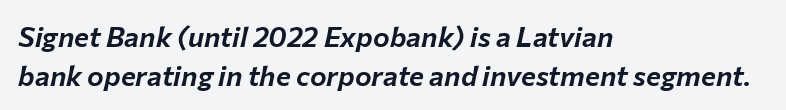
Q: Is the text italic (slanted)? A: Yes, it leans right by about 12 degrees.
Q: Is the text underlined? A: No.
Q: How is the paragraph aligned? A: Left-aligned.
Q: Is the spacing between letters normal or unusually wide? A: Normal.
Q: Is the spacing between lines tight, normal or loose? A: Normal.
Q: Width (condensed, normal, or wide)? A: Normal.
Q: Stroke contrast? A: Low.
Q: x-height? A: Medium.
Q: Monospaced? A: No.
